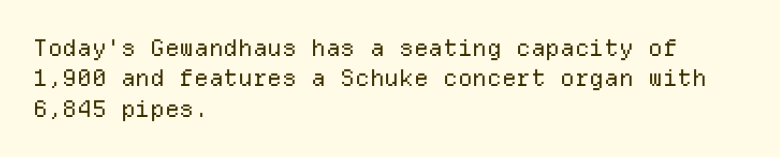
The image shows 23 px text type, upright; set left-aligned, normal line spacing (1.32x), normal letter spacing, not underlined.
